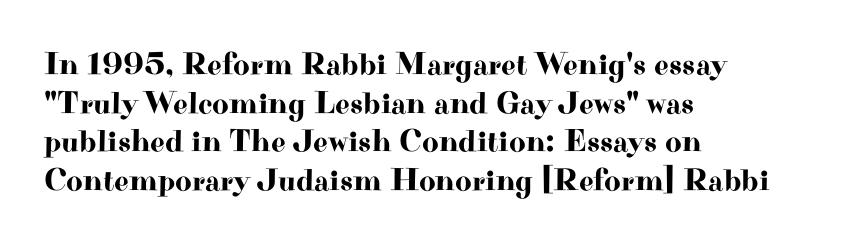
Q: Is the text italic (slanted)? A: No, it is upright.
Q: Is the typeface a serif or a sans-serif typeface? A: Serif.
Q: Is the text underlined? A: No.
Q: How is the paragraph aligned? A: Left-aligned.
Q: Is the spacing between letters normal or unusually wide? A: Normal.
Q: Width (condensed, normal, or wide)? A: Wide.
Q: Stroke contrast? A: High.
Q: x-height? A: Small.
Q: Monospaced? A: No.
